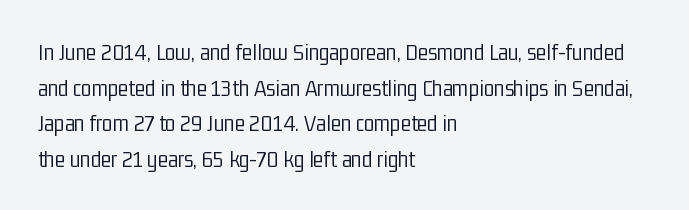
{"italic": "no", "bold": "no", "underline": "no", "align": "left", "line_spacing": "normal", "line_spacing_ratio": 1.48, "letter_spacing": "normal", "letter_spacing_em": 0.0, "glyph_px": 24}
